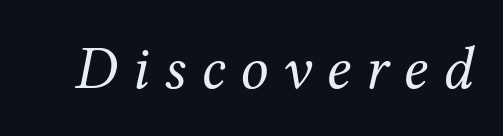
The image shows 62 px regular-weight serif type, italic (leaning right); set unusually wide letter spacing (+0.24 em), not underlined; medium stroke contrast and a medium x-height.
